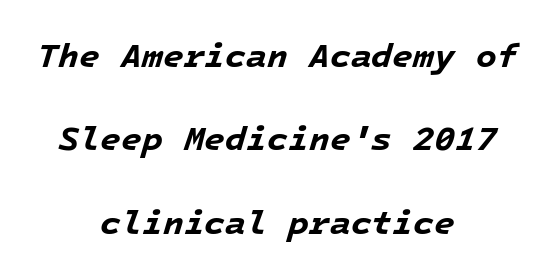
Q: Is the text bold? A: Yes.
Q: Is the text italic (slanted)? A: Yes, it leans right by about 16 degrees.
Q: Is the text underlined? A: No.
Q: How is the paragraph aligned? A: Centered.
Q: Is the spacing between letters normal or unusually wide? A: Normal.
Q: Is the spacing between lines tight, normal or loose? A: Loose.
Q: Width (condensed, normal, or wide)? A: Normal.
Q: Stroke contrast? A: Low.
Q: x-height? A: Medium.
Q: Monospaced? A: Yes.
